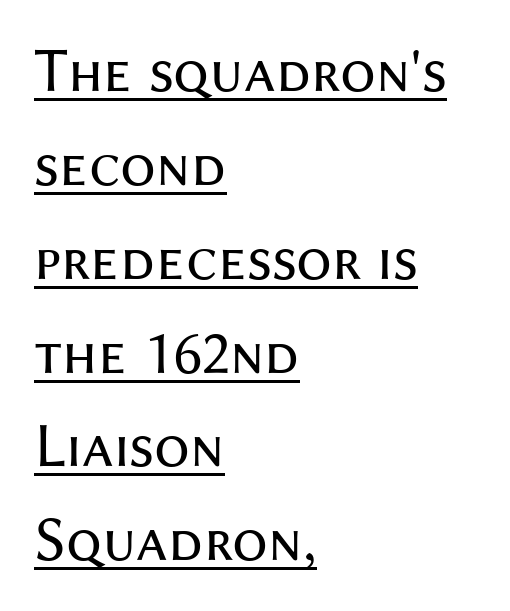
The image shows 63 px regular-weight sans-serif type, upright; set left-aligned, normal line spacing (1.49x), normal letter spacing, underlined; medium stroke contrast and a medium x-height.
